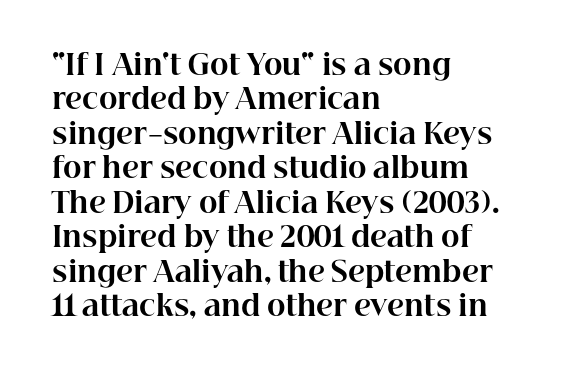
{"serif": "yes", "italic": "no", "bold": "yes", "weight": "bold", "width": "normal", "stroke_contrast": "high", "x_height": "medium", "monospaced": "no", "underline": "no", "align": "left", "line_spacing_ratio": 1.23, "letter_spacing": "normal", "letter_spacing_em": 0.0, "glyph_px": 28}
